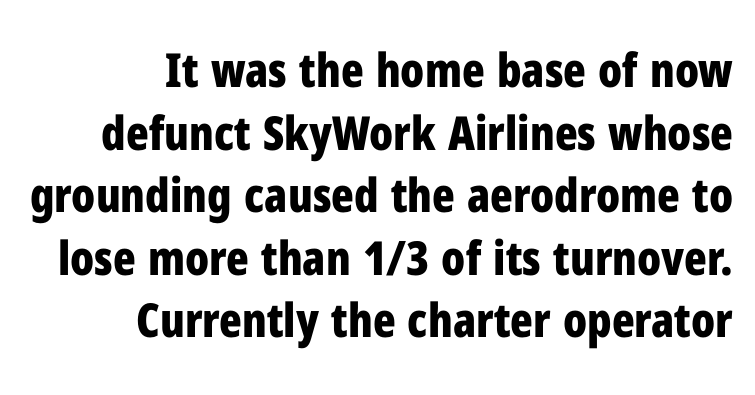
Q: Is the text bold? A: Yes.
Q: Is the text italic (slanted)? A: No, it is upright.
Q: Is the typeface a serif or a sans-serif typeface? A: Sans-serif.
Q: Is the text underlined? A: No.
Q: How is the paragraph aligned? A: Right-aligned.
Q: Is the spacing between letters normal or unusually wide? A: Normal.
Q: Is the spacing between lines tight, normal or loose? A: Normal.
Q: Width (condensed, normal, or wide)? A: Condensed.
Q: Stroke contrast? A: Low.
Q: x-height? A: Medium.
Q: Monospaced? A: No.
